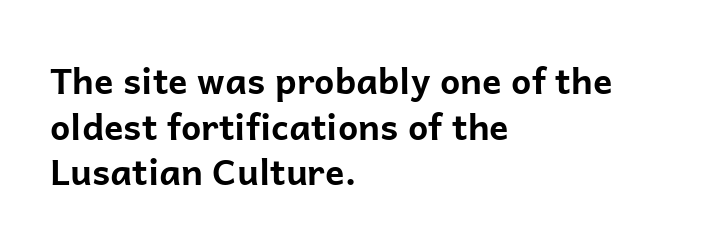
The image shows 36 px bold sans-serif type, upright; set left-aligned, normal line spacing (1.27x), normal letter spacing, not underlined; low stroke contrast and a medium x-height.
